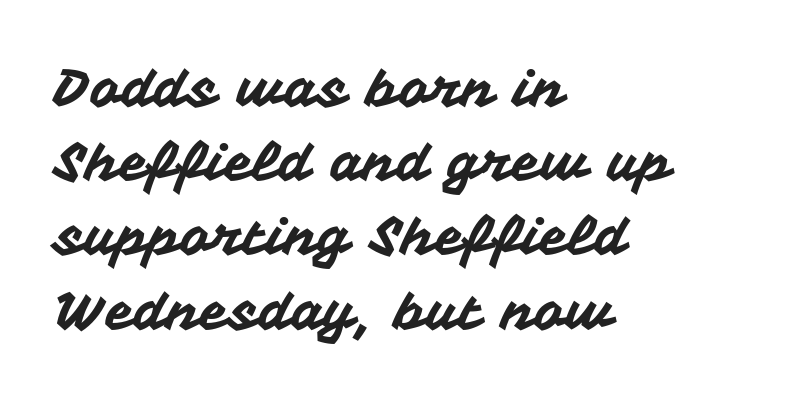
The space directly below the letters is spotless. Tracking value appears to be zero — textbook default spacing. The type family on display is of the sans-serif kind. Horizontally, the lines are justified to the leading edge only. Proportional: the letters do not fall into vertical columns.
